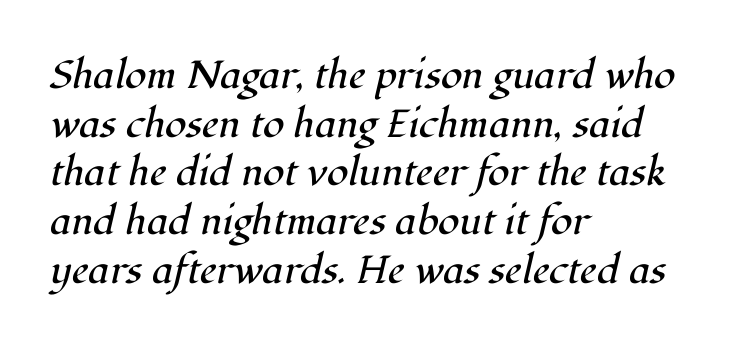
{"serif": "yes", "italic": "yes", "lean": "right", "slant_degrees": 12, "bold": "no", "weight": "regular", "width": "normal", "stroke_contrast": "high", "x_height": "medium", "monospaced": "no", "underline": "no", "align": "left", "line_spacing": "normal", "line_spacing_ratio": 1.25, "letter_spacing": "normal", "letter_spacing_em": 0.0, "glyph_px": 39}
